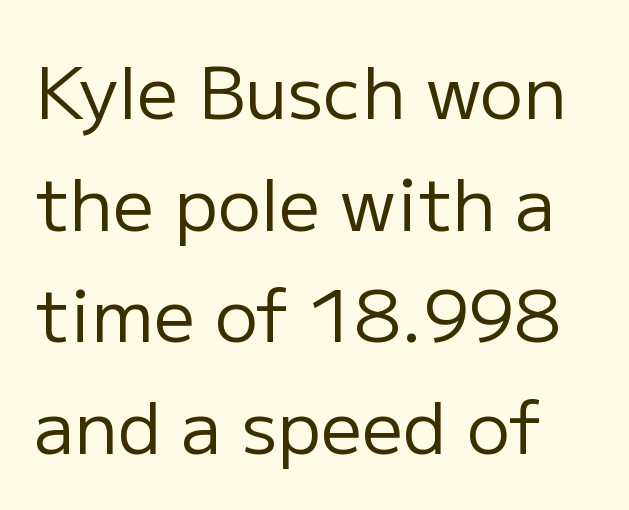
Q: Is the text bold? A: No.
Q: Is the text italic (slanted)? A: No, it is upright.
Q: Is the typeface a serif or a sans-serif typeface? A: Sans-serif.
Q: Is the text underlined? A: No.
Q: Is the spacing between letters normal or unusually wide? A: Normal.
Q: Is the spacing between lines tight, normal or loose? A: Normal.
Q: Width (condensed, normal, or wide)? A: Normal.
Q: Stroke contrast? A: Low.
Q: x-height? A: Medium.
Q: Monospaced? A: No.
